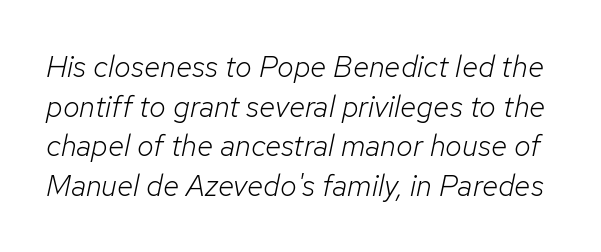
These lines sit exactly where default settings would place them. These lines keep a tight, regular rhythm from letter to letter. The font is comparable to plain body text, perhaps lighter. Nobody drew a line under any word here. You could not count columns in this text — the font is proportionally spaced. Every character sits at an angle, as italics do.
